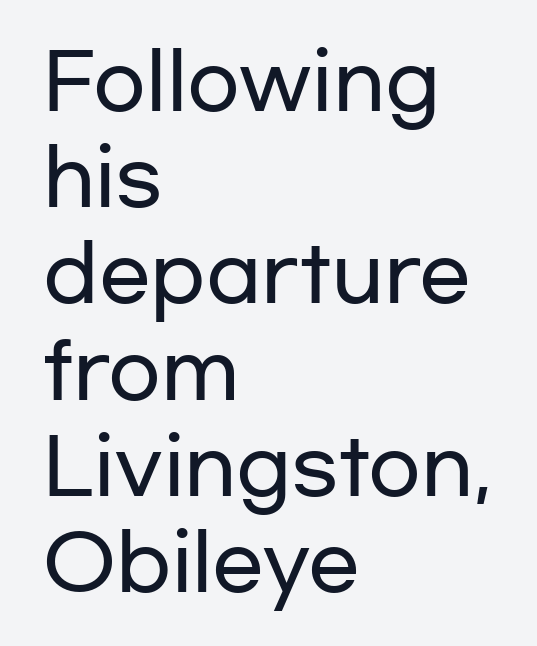
The image shows 77 px wide sans-serif type, upright; set left-aligned, normal line spacing (1.25x), normal letter spacing, not underlined; low stroke contrast and a medium x-height.
